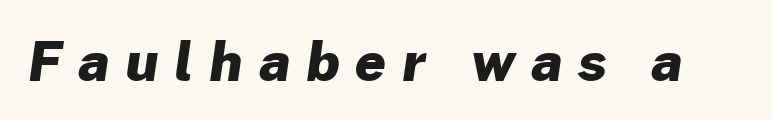
The characters look thick and weighty, a clear bold. Do the characters align in a grid? No, the font is proportional. Type without underlining. The letters are spread apart with noticeably loose tracking. Are there feet on the stems? There aren't — it's a sans.
